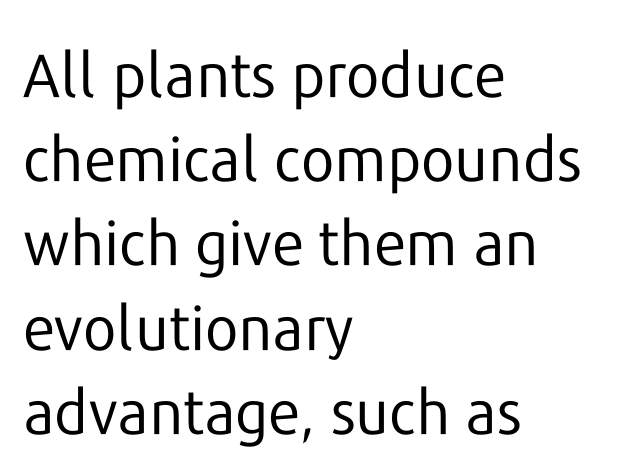
The image shows 61 px regular-weight sans-serif type, upright; set left-aligned, normal line spacing (1.38x), normal letter spacing, not underlined; low stroke contrast and a medium x-height.
